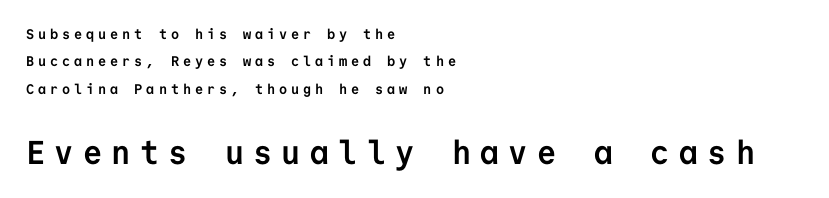
Words float on clear page, feet unadorned. Students, observe: this is what heavily led, spacious text looks like. Tracking here is generous; glyphs stand well apart from one another. The typography opts for an upright posture over an oblique one.
